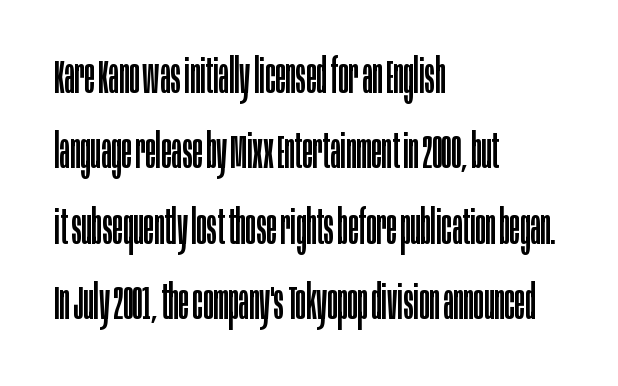
Is this a sans? Yes — the strokes have no serifs. The rag falls on the right side of this text block. The words here are not underlined. The passage shown stacks its lines at a standard gap.
